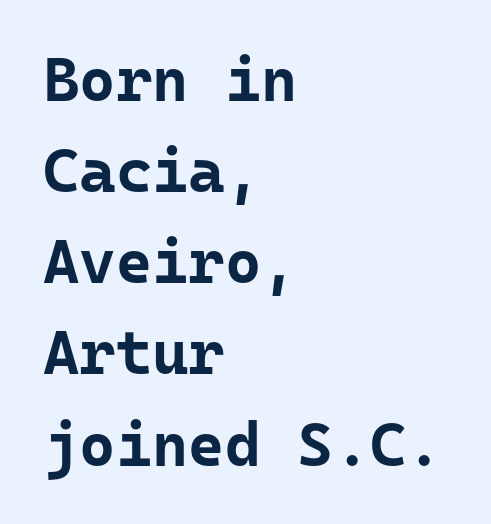
The image shows 62 px bold sans-serif type, upright, monospaced; set left-aligned, normal line spacing (1.47x), normal letter spacing, not underlined; low stroke contrast and a medium x-height.
